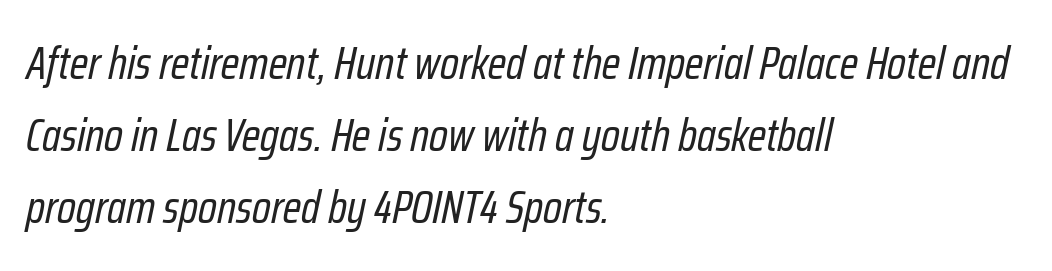
Q: Is the text bold? A: No.
Q: Is the text italic (slanted)? A: Yes, it leans right by about 12 degrees.
Q: Is the text underlined? A: No.
Q: How is the paragraph aligned? A: Left-aligned.
Q: Is the spacing between letters normal or unusually wide? A: Normal.
Q: Is the spacing between lines tight, normal or loose? A: Normal.
Q: Width (condensed, normal, or wide)? A: Condensed.
Q: Stroke contrast? A: Low.
Q: x-height? A: Medium.
Q: Monospaced? A: No.
